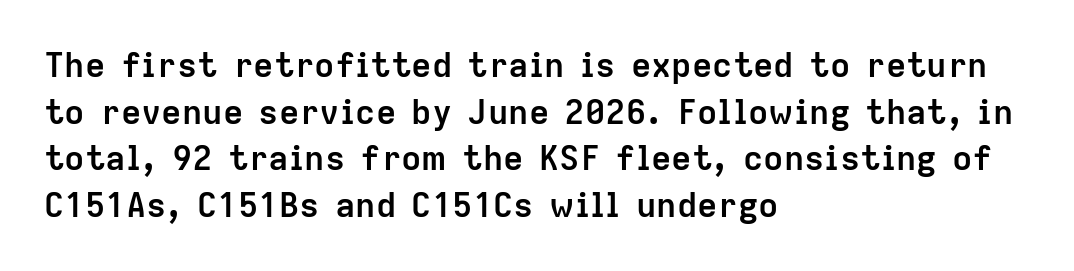
These words are printed bold, with thick strokes throughout. Check the space under the baseline: it is left empty. Tracking value appears to be zero — textbook default spacing. Visually the block forms a straight wall on the left and a jagged coastline on the right. Font category for this specimen: sans-serif.
